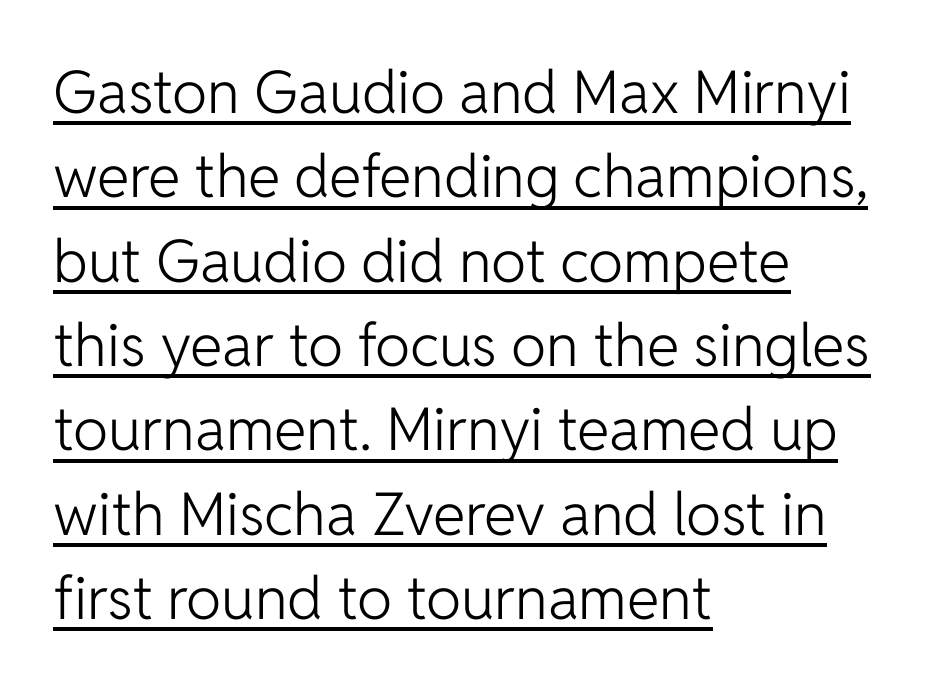
The image shows 59 px light sans-serif type, upright; set left-aligned, normal line spacing (1.43x), normal letter spacing, underlined; low stroke contrast and a medium x-height.
